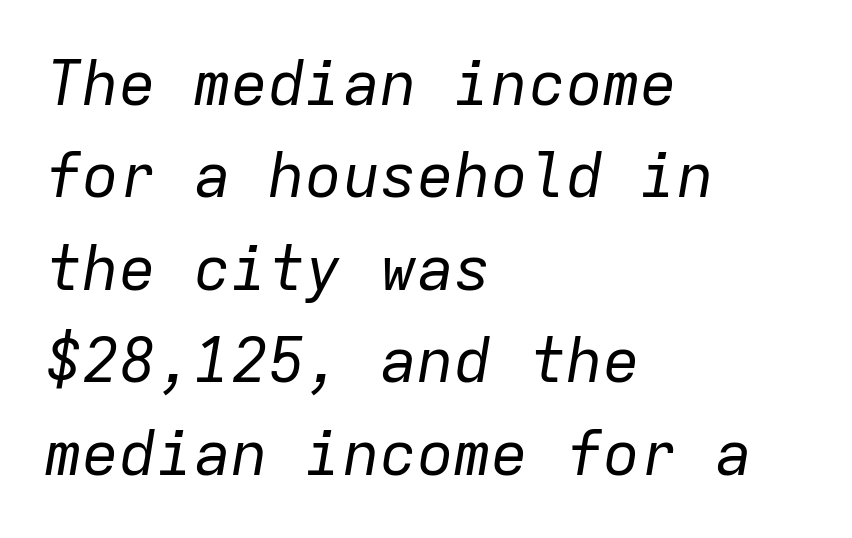
The image shows 62 px regular-weight type, italic (leaning right), monospaced; set left-aligned, normal line spacing (1.49x), normal letter spacing, not underlined; low stroke contrast and a medium x-height.
